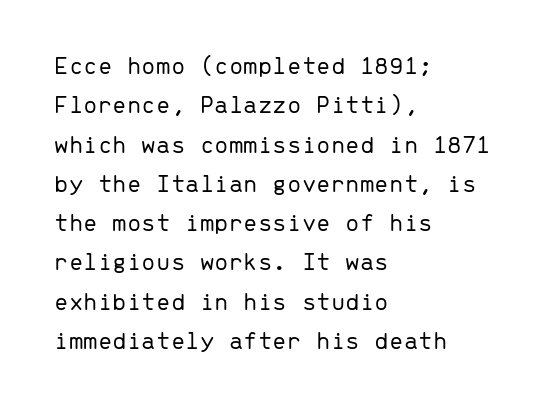
A typesetter would mark this as roman, not italic. Does the leading feel generous? No, just average. The typesetter chose a ragged-right arrangement here. The gaps between neighbouring characters are ordinary and unremarkable. Is this a heavy cut? Hardly; it is regular or lighter. The space directly below the letters is spotless.
